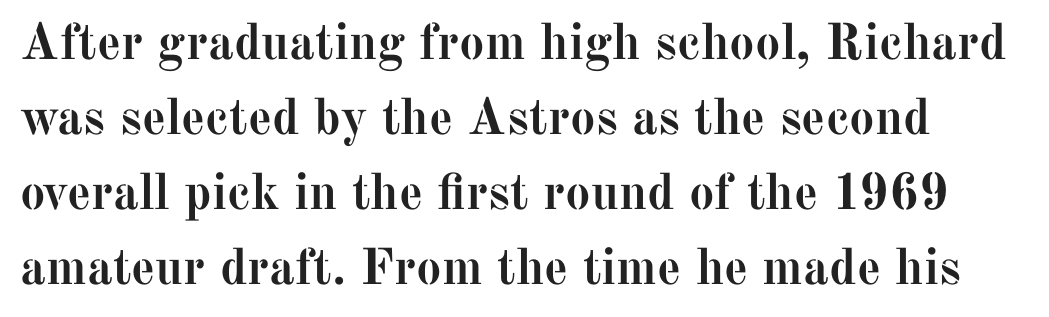
{"serif": "yes", "italic": "no", "bold": "yes", "weight": "semibold", "width": "normal", "stroke_contrast": "medium", "x_height": "medium", "monospaced": "no", "underline": "no", "line_spacing": "normal", "line_spacing_ratio": 1.47, "letter_spacing": "normal", "letter_spacing_em": 0.0, "glyph_px": 51}
